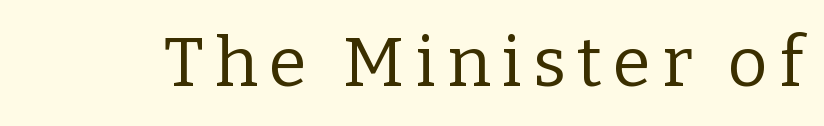
Q: Is the text bold? A: No.
Q: Is the text italic (slanted)? A: No, it is upright.
Q: Is the typeface a serif or a sans-serif typeface? A: Serif.
Q: Is the text underlined? A: No.
Q: Width (condensed, normal, or wide)? A: Normal.
Q: Stroke contrast? A: Low.
Q: x-height? A: Medium.
Q: Monospaced? A: No.
